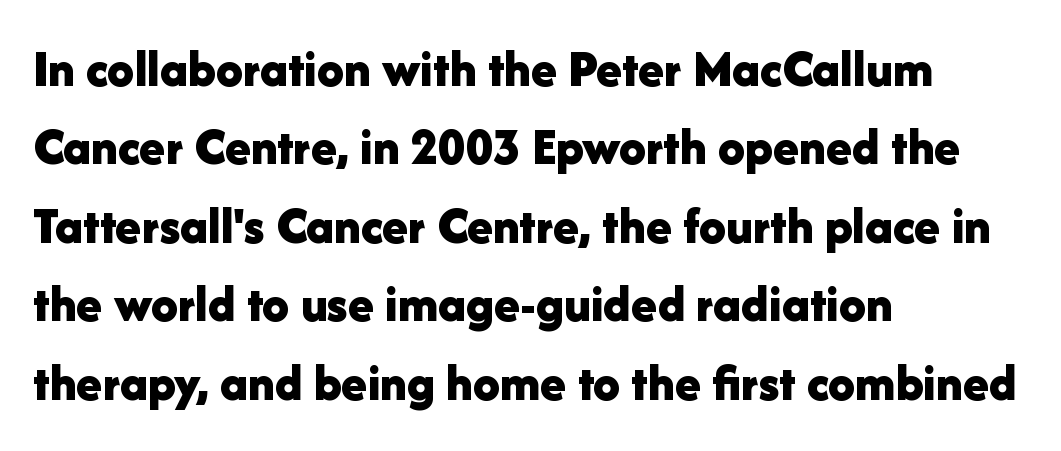
Q: Is the text bold? A: Yes.
Q: Is the text italic (slanted)? A: No, it is upright.
Q: Is the typeface a serif or a sans-serif typeface? A: Sans-serif.
Q: Is the text underlined? A: No.
Q: How is the paragraph aligned? A: Left-aligned.
Q: Is the spacing between letters normal or unusually wide? A: Normal.
Q: Is the spacing between lines tight, normal or loose? A: Normal.
Q: Width (condensed, normal, or wide)? A: Normal.
Q: Stroke contrast? A: Low.
Q: x-height? A: Medium.
Q: Monospaced? A: No.
